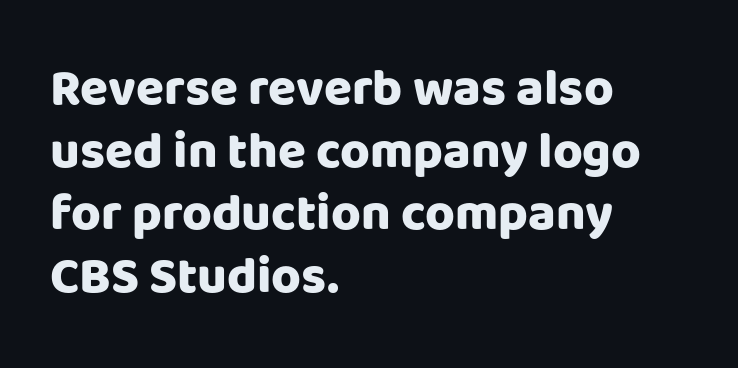
{"serif": "no", "italic": "no", "bold": "yes", "weight": "heavy", "width": "normal", "stroke_contrast": "low", "x_height": "large", "monospaced": "no", "underline": "no", "align": "left", "line_spacing_ratio": 1.23, "letter_spacing": "normal", "letter_spacing_em": 0.0, "glyph_px": 51}
